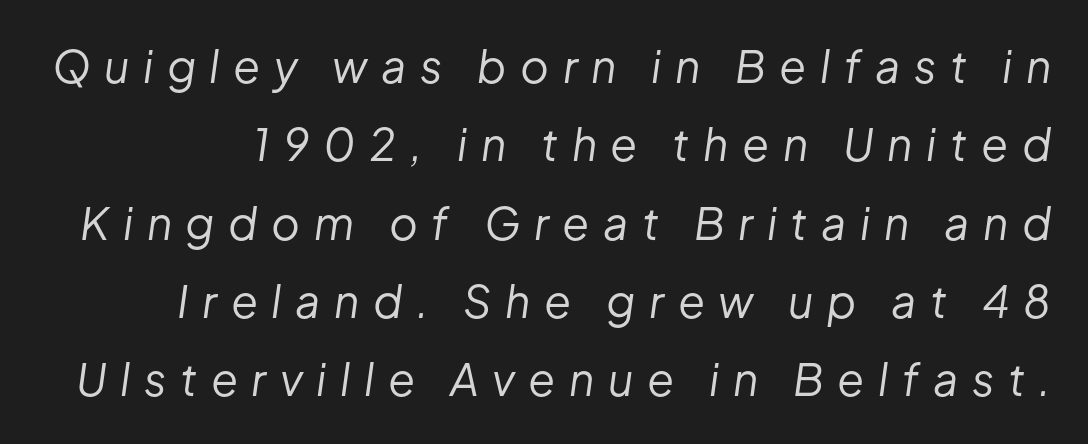
{"italic": "yes", "lean": "right", "slant_degrees": 8, "bold": "no", "weight": "regular", "width": "normal", "stroke_contrast": "low", "x_height": "medium", "monospaced": "no", "underline": "no", "line_spacing_ratio": 1.78, "letter_spacing": "wide", "letter_spacing_em": 0.31, "glyph_px": 44}
